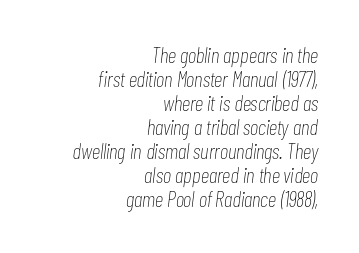
{"italic": "yes", "lean": "right", "slant_degrees": 7, "bold": "no", "underline": "no", "align": "right", "line_spacing": "tight", "line_spacing_ratio": 1.09, "letter_spacing": "normal", "letter_spacing_em": 0.0, "glyph_px": 22}
